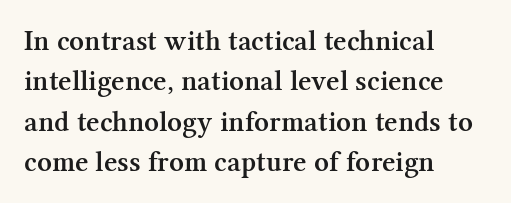
The image shows 29 px semibold serif type, upright; set left-aligned, normal line spacing (1.39x), normal letter spacing, not underlined; medium stroke contrast and a medium x-height.
